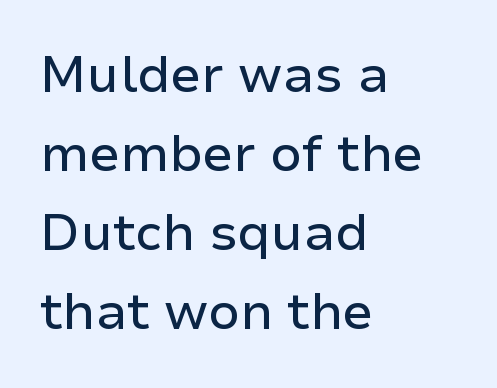
The image shows 51 px sans-serif type, upright; set left-aligned, normal line spacing (1.55x), normal letter spacing, not underlined; low stroke contrast and a medium x-height.
